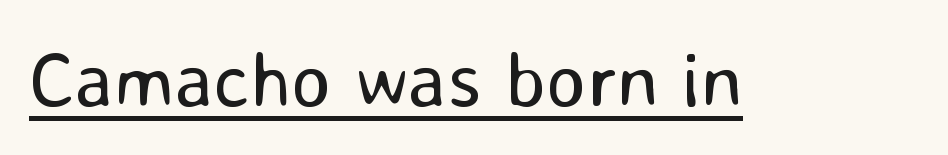
The image shows 78 px regular-weight sans-serif type, upright; set normal letter spacing, underlined; low stroke contrast and a medium x-height.
